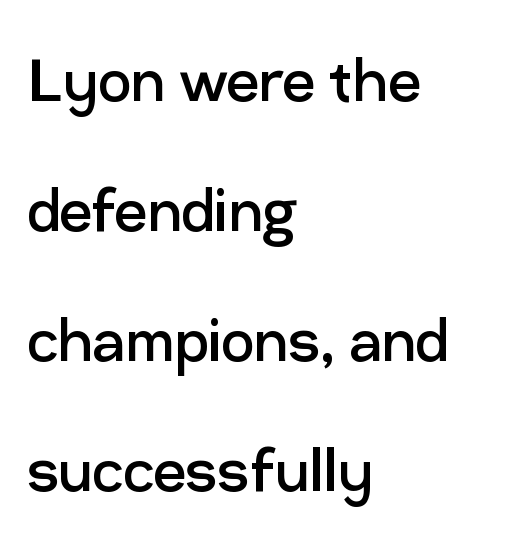
The image shows 73 px regular-weight sans-serif type, upright; set left-aligned, line spacing 1.78x, normal letter spacing, not underlined; low stroke contrast and a medium x-height.
